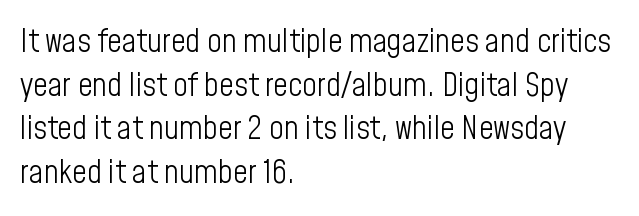
{"serif": "no", "italic": "no", "bold": "no", "weight": "light", "width": "condensed", "stroke_contrast": "low", "x_height": "medium", "monospaced": "no", "underline": "no", "align": "left", "line_spacing": "normal", "line_spacing_ratio": 1.36, "letter_spacing": "normal", "letter_spacing_em": 0.0, "glyph_px": 32}
